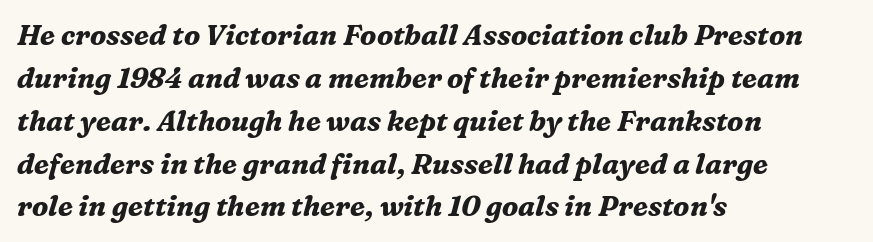
Q: Is the text bold? A: Yes.
Q: Is the text italic (slanted)? A: Yes, it leans right by about 16 degrees.
Q: Is the typeface a serif or a sans-serif typeface? A: Serif.
Q: Is the text underlined? A: No.
Q: How is the paragraph aligned? A: Left-aligned.
Q: Is the spacing between letters normal or unusually wide? A: Normal.
Q: Is the spacing between lines tight, normal or loose? A: Normal.
Q: Width (condensed, normal, or wide)? A: Normal.
Q: Stroke contrast? A: Medium.
Q: x-height? A: Medium.
Q: Monospaced? A: No.
